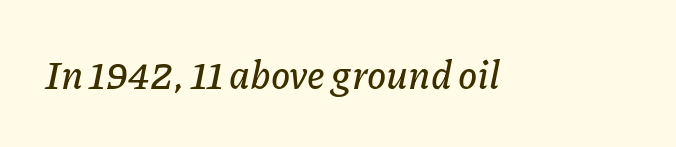
{"italic": "yes", "lean": "right", "slant_degrees": 11, "width": "normal", "stroke_contrast": "low", "x_height": "medium", "monospaced": "no", "underline": "no", "letter_spacing": "normal", "letter_spacing_em": 0.0, "glyph_px": 39}
